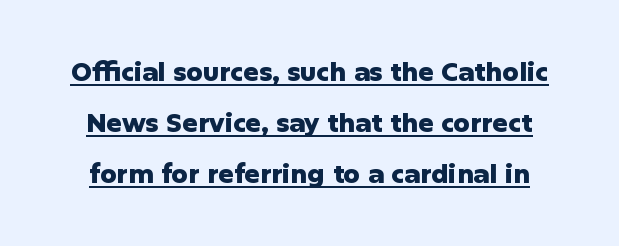
{"italic": "no", "bold": "yes", "underline": "yes", "line_spacing": "loose", "line_spacing_ratio": 1.97, "letter_spacing": "normal", "letter_spacing_em": 0.0, "glyph_px": 26}
